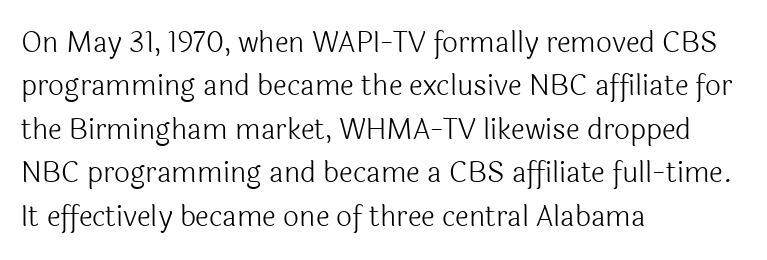
Q: Is the text bold? A: No.
Q: Is the text italic (slanted)? A: No, it is upright.
Q: Is the typeface a serif or a sans-serif typeface? A: Sans-serif.
Q: Is the text underlined? A: No.
Q: How is the paragraph aligned? A: Left-aligned.
Q: Is the spacing between letters normal or unusually wide? A: Normal.
Q: Is the spacing between lines tight, normal or loose? A: Normal.
Q: Width (condensed, normal, or wide)? A: Normal.
Q: x-height? A: Medium.
Q: Monospaced? A: No.
